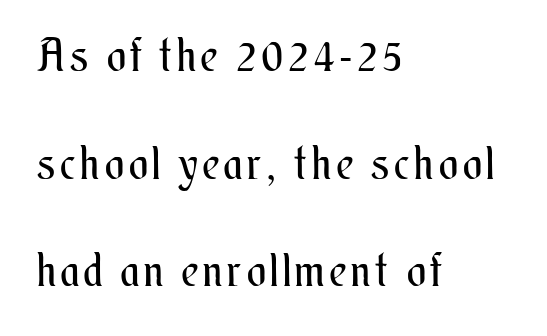
The image shows 45 px regular-weight, condensed type, upright; set left-aligned, loose line spacing (2.39x), not underlined; medium stroke contrast and a small x-height.
